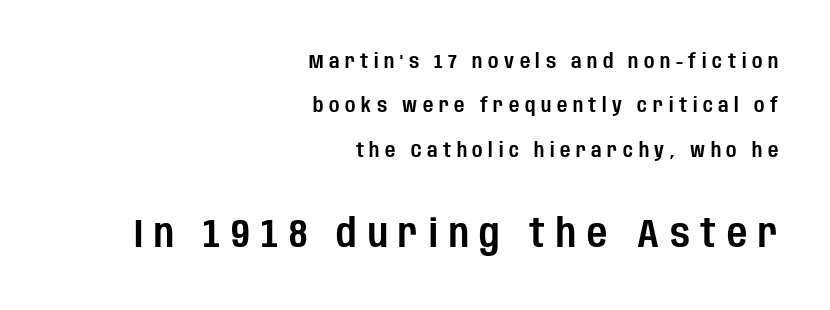
The image shows 39 px condensed sans-serif type, upright; set right-aligned, loose line spacing (2.22x), unusually wide letter spacing (+0.28 em), not underlined; the second (bottom) block is 1.95x larger; low stroke contrast and a large x-height.
